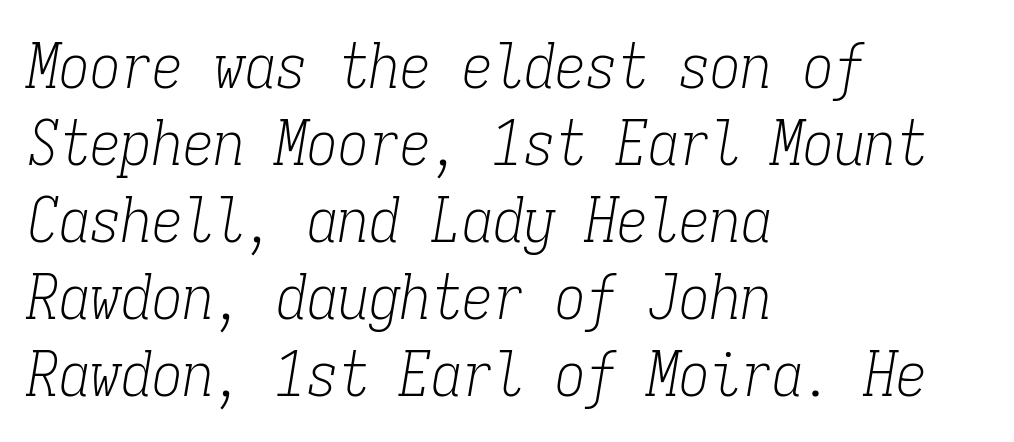
The baseline area is clear. Look at the tracking — it's just the regular setting, nothing added. The typography opts for an oblique posture over an upright one. The passage shown is typed in a monospace face where columns stay perfectly aligned. Font category for this specimen: serif. Layout note: lines flush left.
